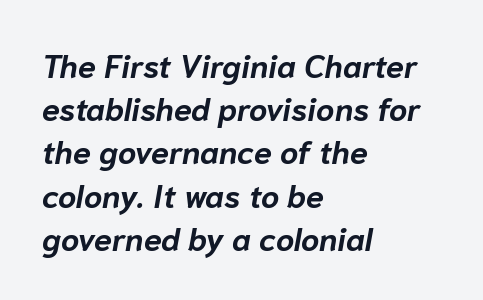
The image shows 32 px bold type, italic (leaning right); set left-aligned, normal line spacing (1.35x), normal letter spacing, not underlined; low stroke contrast and a medium x-height.
